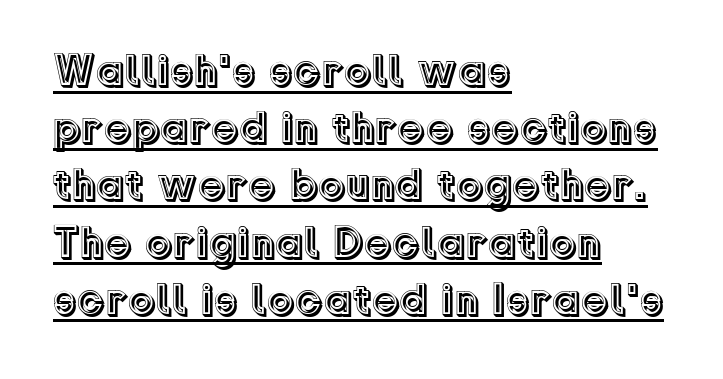
Is the block centered? No — it sits flush against the left margin. These lines are rendered in a variable-pitch font. Look at the tracking — it's just the regular setting, nothing added. These lines were composed using upright roman letters. Regular leading.
